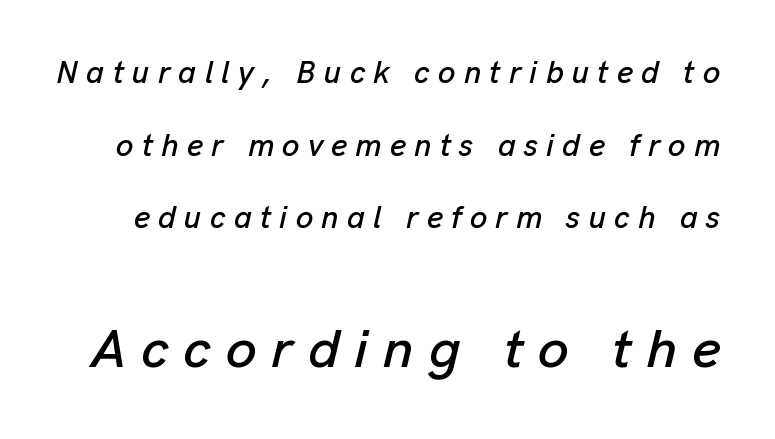
Vertical spacing — loose. The specimen reads as italic at a glance. Which of the two is more prominent by size? The second, at the bottom. Descenders are the only things crossing below the line.
